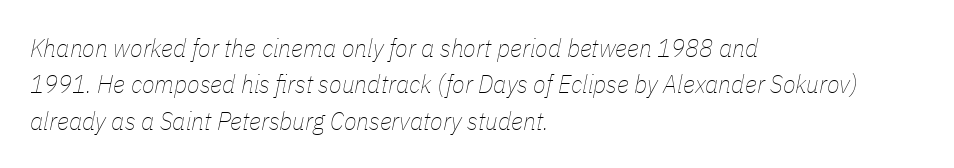
Is the type heavy? It reads as light-to-regular instead. A normal amount of white space separates one row of letters from the next. Teacher's note: observe the even left margin — that is flush-left alignment. Inter-character spacing is left at the font's built-in metrics. Underline: absent.
